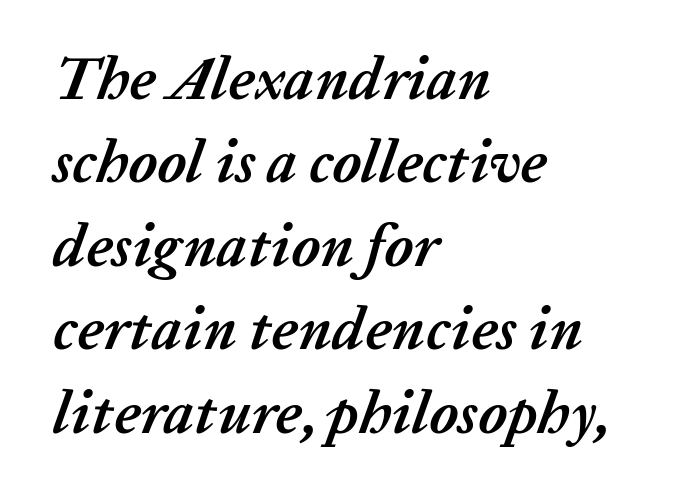
The image shows 60 px semibold type, italic (leaning right); set left-aligned, normal line spacing (1.39x), normal letter spacing, not underlined; low stroke contrast and a medium x-height.
